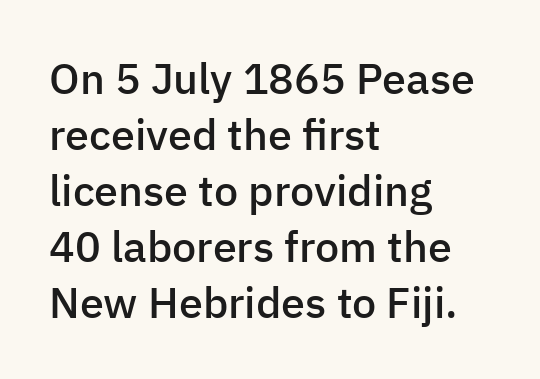
{"serif": "no", "italic": "no", "bold": "semi", "weight": "semibold", "width": "normal", "stroke_contrast": "low", "x_height": "medium", "monospaced": "no", "underline": "no", "align": "left", "line_spacing": "normal", "line_spacing_ratio": 1.3, "letter_spacing": "normal", "letter_spacing_em": 0.0, "glyph_px": 43}
